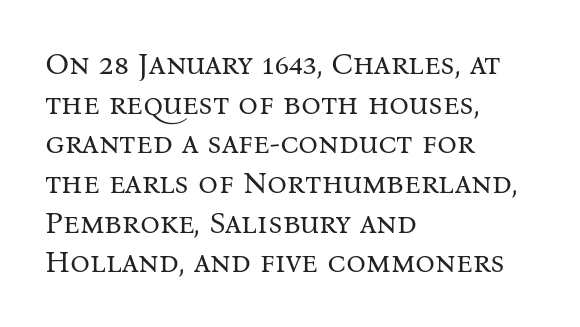
Q: Is the text bold? A: No.
Q: Is the text italic (slanted)? A: No, it is upright.
Q: Is the typeface a serif or a sans-serif typeface? A: Serif.
Q: Is the text underlined? A: No.
Q: How is the paragraph aligned? A: Left-aligned.
Q: Is the spacing between letters normal or unusually wide? A: Normal.
Q: Is the spacing between lines tight, normal or loose? A: Normal.
Q: Width (condensed, normal, or wide)? A: Normal.
Q: Stroke contrast? A: Medium.
Q: x-height? A: Medium.
Q: Monospaced? A: No.
